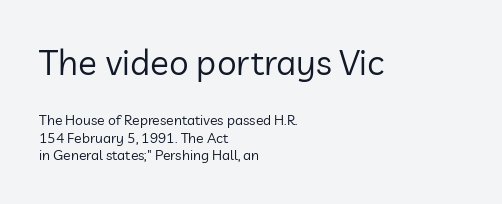
The initial chunk of copy outweighs the following chunk in type size. The lines in this sample share a left origin and differ only in where they stop. Weight: in the light-to-regular range. Observe the ordinary spacing: letters are neighbours, not strangers. Nothing sits at the stroke ends, so this counts as sans-serif.
